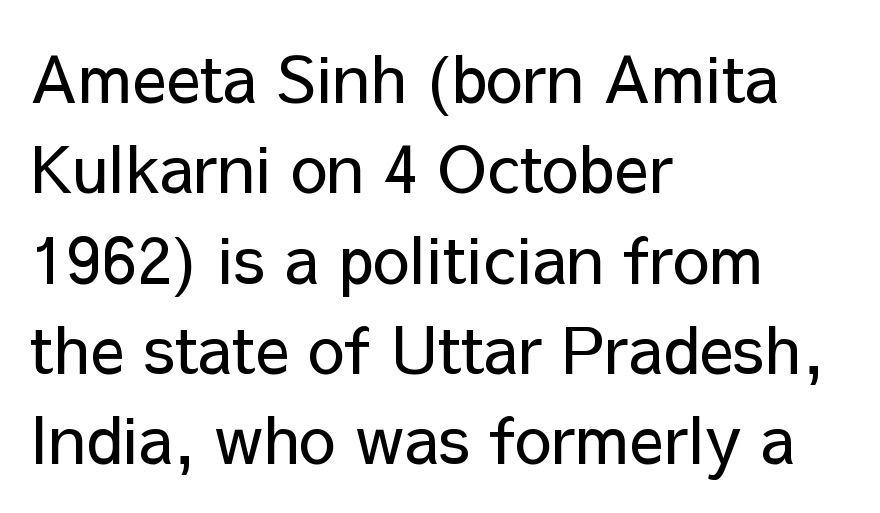
{"serif": "no", "italic": "no", "bold": "no", "weight": "regular", "width": "normal", "stroke_contrast": "low", "x_height": "medium", "monospaced": "no", "underline": "no", "align": "left", "line_spacing": "normal", "line_spacing_ratio": 1.39, "letter_spacing": "normal", "letter_spacing_em": 0.0, "glyph_px": 65}
